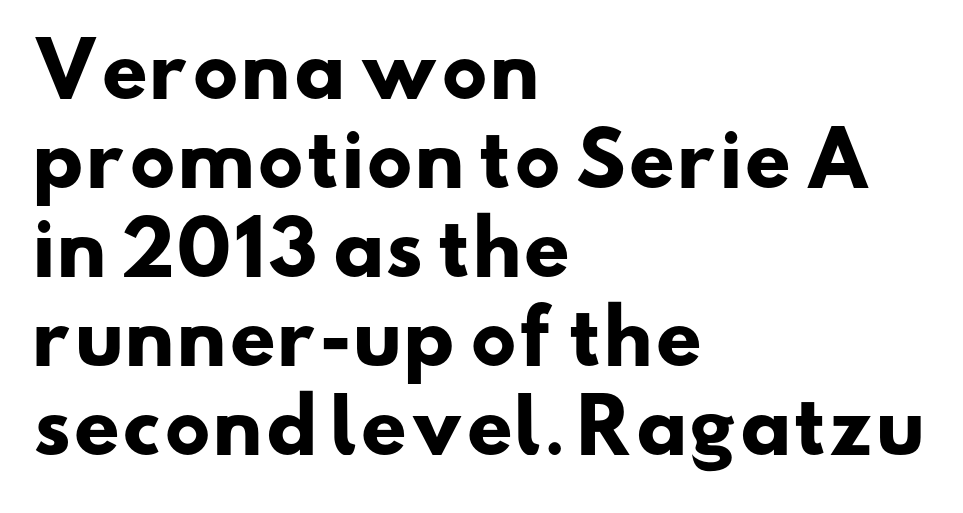
Weight check: bold — yes, fully. You could call the tracking neutral — neither tight nor loose. Reading down the block, your eye returns to a fixed left position each line. The letters advance in unequal steps, a hallmark of proportional type. Each letter's strokes conclude bluntly, with no projecting serifs. Words float on clear page, feet unadorned.
